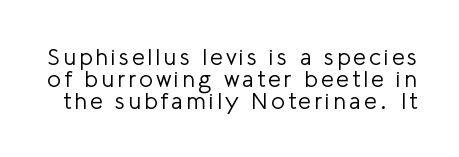
The image shows 23 px text type, upright; set tight line spacing (0.96x), not underlined.
